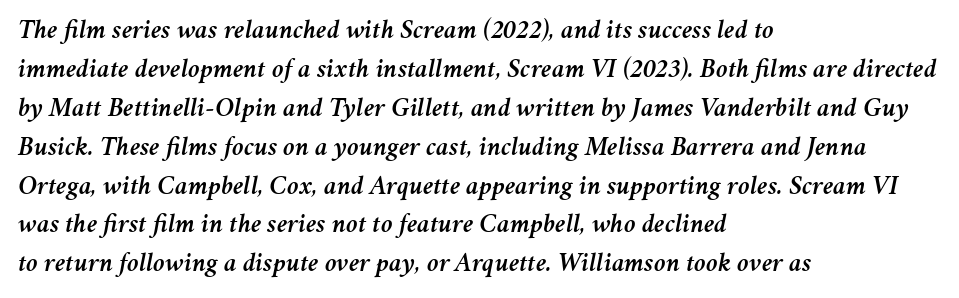
{"italic": "yes", "lean": "right", "slant_degrees": 11, "underline": "no", "align": "left", "line_spacing": "normal", "line_spacing_ratio": 1.44, "letter_spacing": "normal", "letter_spacing_em": 0.0, "glyph_px": 27}
